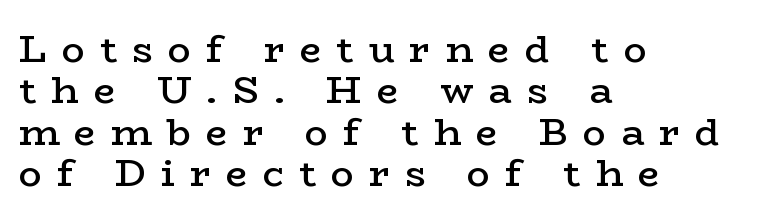
Q: Is the text bold? A: Semi-bold.
Q: Is the text italic (slanted)? A: No, it is upright.
Q: Is the typeface a serif or a sans-serif typeface? A: Serif.
Q: Is the text underlined? A: No.
Q: How is the paragraph aligned? A: Left-aligned.
Q: Is the spacing between letters normal or unusually wide? A: Unusually wide.
Q: Is the spacing between lines tight, normal or loose? A: Tight.
Q: Width (condensed, normal, or wide)? A: Wide.
Q: Stroke contrast? A: Low.
Q: x-height? A: Medium.
Q: Monospaced? A: No.
